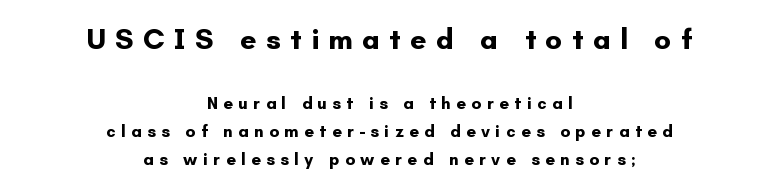
Q: Is the text bold? A: Yes.
Q: Is the text italic (slanted)? A: No, it is upright.
Q: Is the typeface a serif or a sans-serif typeface? A: Sans-serif.
Q: Is the text underlined? A: No.
Q: How is the paragraph aligned? A: Centered.
Q: Is the spacing between letters normal or unusually wide? A: Unusually wide.
Q: Is the spacing between lines tight, normal or loose? A: Normal.
Q: Which block of text is set in a larger size, the first (top) or the second (bottom)? A: The first (top) one.
Q: Width (condensed, normal, or wide)? A: Normal.
Q: Stroke contrast? A: Low.
Q: x-height? A: Small.
Q: Monospaced? A: No.
